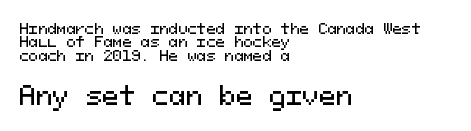
Caption: upper text group reduced, lower text group enlarged. No word sits above an underline. Honestly, the letter spacing is just normal — you wouldn't notice it. Do the letters lean? They stand straight. The text block is weighted toward the left margin, trailing off unevenly rightward.
